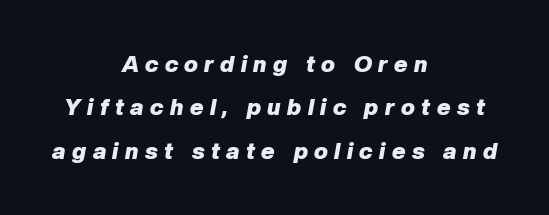
{"italic": "yes", "lean": "right", "slant_degrees": 10, "bold": "yes", "underline": "no", "align": "center", "line_spacing_ratio": 1.89, "letter_spacing": "wide", "letter_spacing_em": 0.28, "glyph_px": 23}
